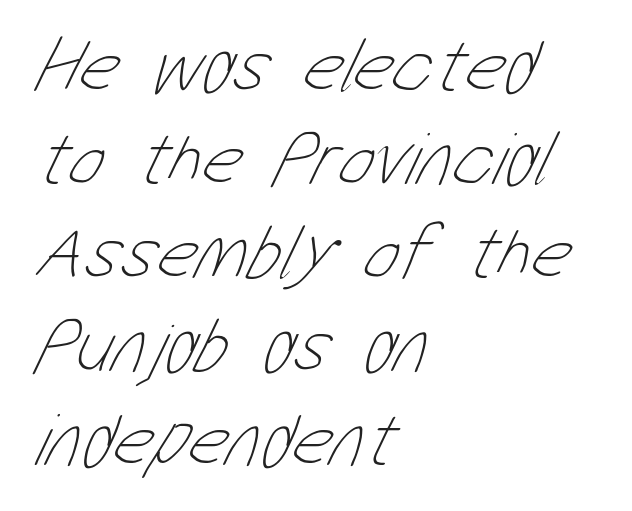
Q: Is the text bold? A: No.
Q: Is the text underlined? A: No.
Q: How is the paragraph aligned? A: Left-aligned.
Q: Is the spacing between letters normal or unusually wide? A: Normal.
Q: Width (condensed, normal, or wide)? A: Condensed.
Q: Stroke contrast? A: Low.
Q: x-height? A: Medium.
Q: Monospaced? A: No.
